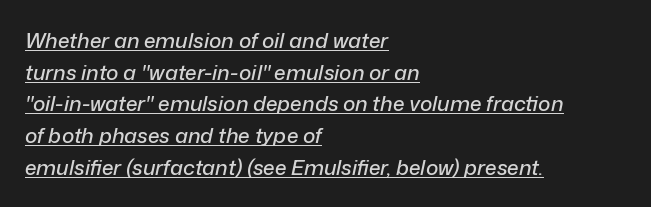
Each line starts at the same left margin while the right side varies. Each line of the rendering has a horizontal stroke beneath the glyphs. Compared with typical paragraphs, the rows here are spaced about the same. Every character sits at an angle, as italics do.
